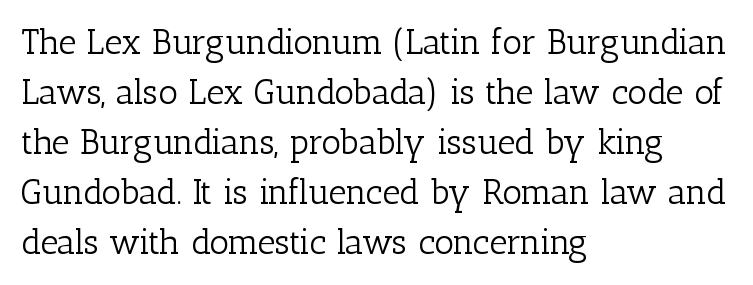
Q: Is the text bold? A: No.
Q: Is the text italic (slanted)? A: No, it is upright.
Q: Is the typeface a serif or a sans-serif typeface? A: Serif.
Q: Is the text underlined? A: No.
Q: How is the paragraph aligned? A: Left-aligned.
Q: Is the spacing between letters normal or unusually wide? A: Normal.
Q: Is the spacing between lines tight, normal or loose? A: Normal.
Q: Width (condensed, normal, or wide)? A: Normal.
Q: Stroke contrast? A: Low.
Q: x-height? A: Medium.
Q: Monospaced? A: No.
